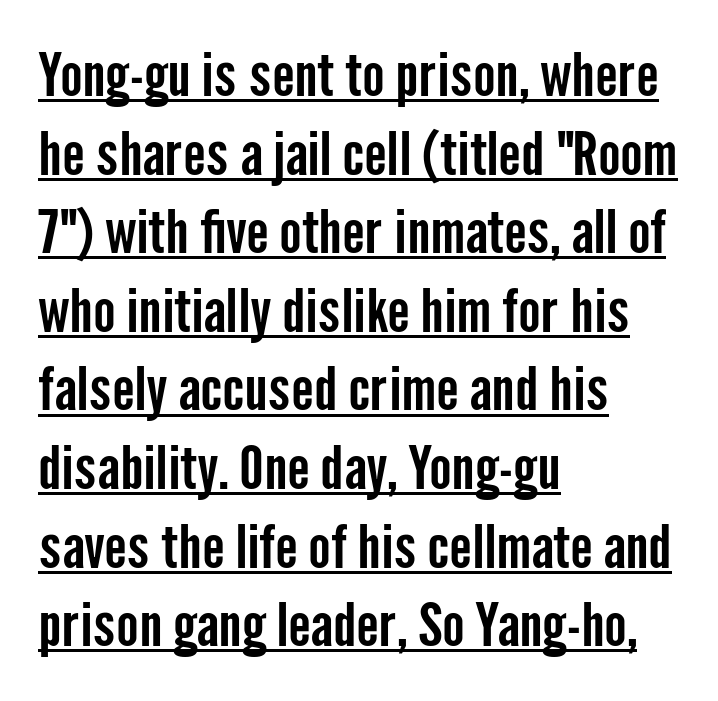
What stands out about the letter spacing? Nothing — it is the standard amount. Leftover space on each line is placed entirely after the last word. The specimen includes a rule beneath the text block's lines. The line-height multiplier appears to be the usual default. Type style note: lacks serifs.
